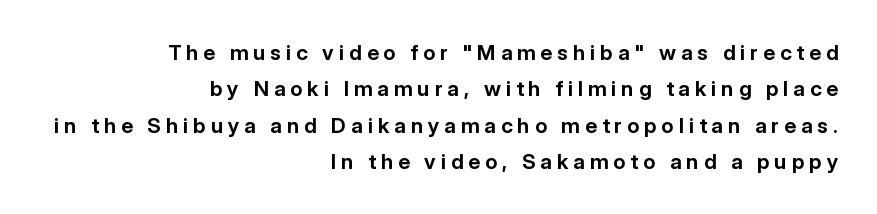
Q: Is the text bold? A: Yes.
Q: Is the text italic (slanted)? A: No, it is upright.
Q: Is the text underlined? A: No.
Q: How is the paragraph aligned? A: Right-aligned.
Q: Is the spacing between letters normal or unusually wide? A: Unusually wide.
